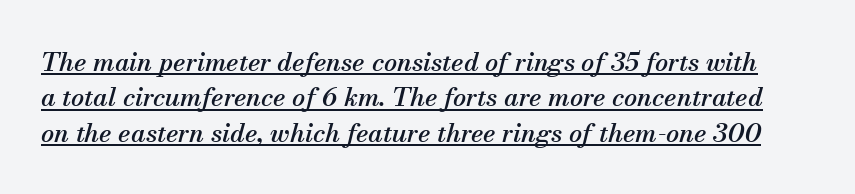
Is the letter spacing exaggerated? No — it looks like the ordinary default. The words here are underlined. Is the type slanted? Yes — the strokes lean at a clear angle. Vertical spacing — default.
